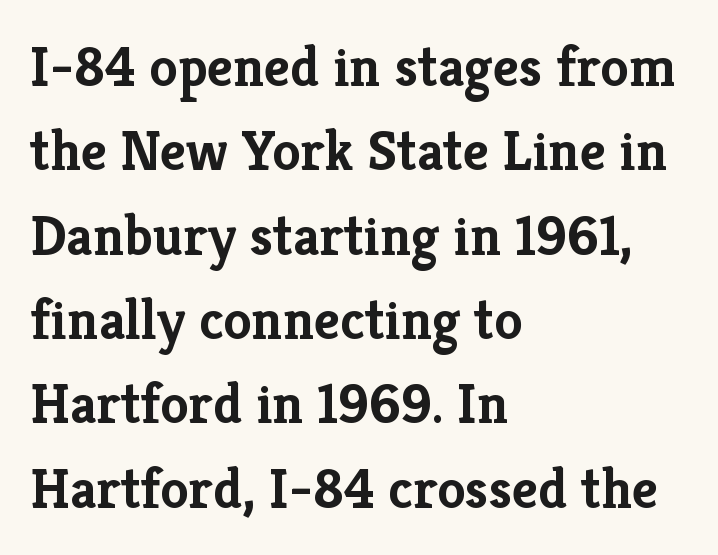
{"serif": "yes", "italic": "no", "bold": "yes", "weight": "semibold", "width": "normal", "stroke_contrast": "low", "x_height": "medium", "monospaced": "no", "underline": "no", "align": "left", "line_spacing": "normal", "line_spacing_ratio": 1.48, "letter_spacing": "normal", "letter_spacing_em": 0.0, "glyph_px": 57}
